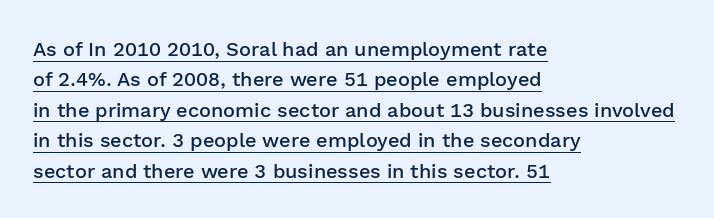
Each word holds together tightly as a unit, with standard inter-letter gaps. Looks like someone drew a line under every word here. Horizontal bands of white between lines are of average thickness. Horizontally, the lines are justified to the leading edge only. Is there any slant? The stems are plumb.
